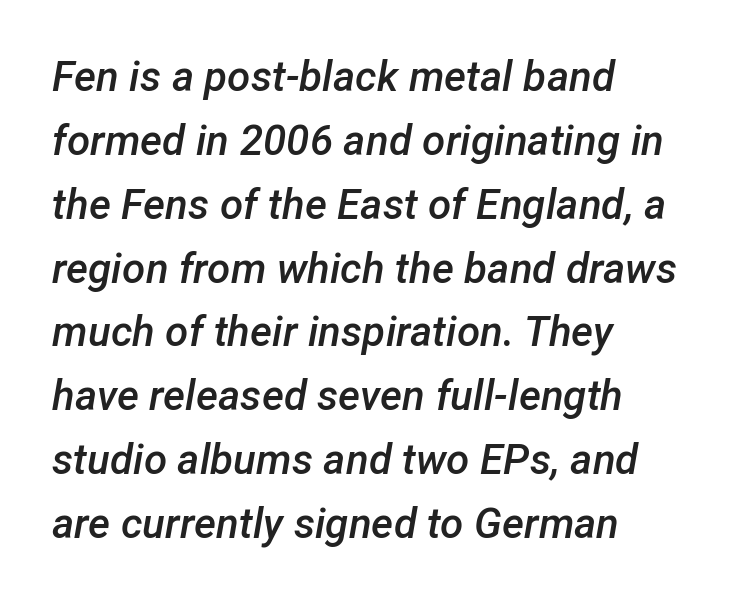
{"italic": "yes", "lean": "right", "slant_degrees": 12, "bold": "semi", "weight": "semibold", "width": "normal", "stroke_contrast": "low", "x_height": "medium", "monospaced": "no", "underline": "no", "align": "left", "line_spacing": "normal", "line_spacing_ratio": 1.52, "letter_spacing": "normal", "letter_spacing_em": 0.0, "glyph_px": 42}
